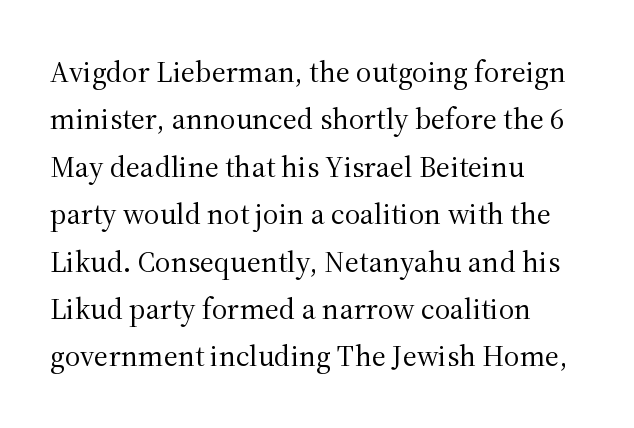
The image shows 30 px regular-weight serif type, upright; set left-aligned, normal line spacing (1.58x), normal letter spacing, not underlined; medium stroke contrast and a medium x-height.
